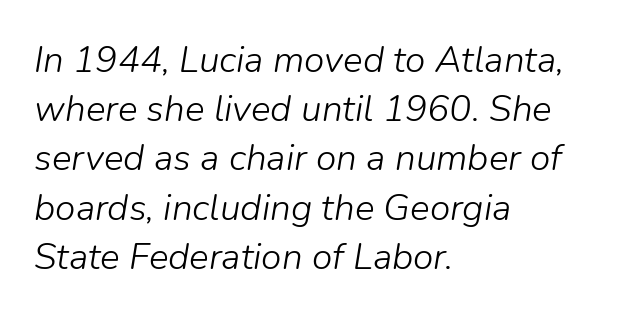
The image shows 37 px light type, italic (leaning right); set left-aligned, normal line spacing (1.33x), normal letter spacing, not underlined; low stroke contrast and a medium x-height.
